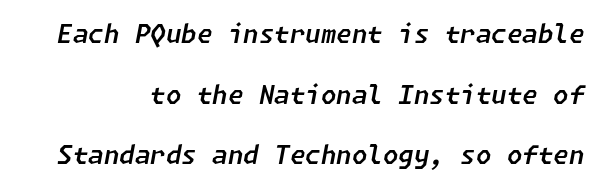
Q: Is the text italic (slanted)? A: Yes, it leans right by about 11 degrees.
Q: Is the text underlined? A: No.
Q: Is the spacing between letters normal or unusually wide? A: Normal.
Q: Is the spacing between lines tight, normal or loose? A: Loose.
